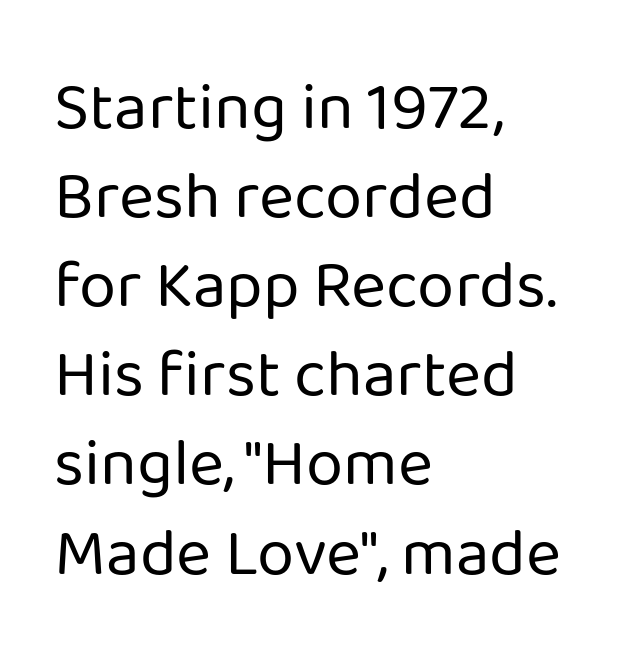
Is this a fixed-width face? No — the glyphs have proportional, varying widths. Inter-character spacing is left at the font's built-in metrics. Typeset ragged right — the left edge is the straight one. Compared with typical paragraphs, the rows here are spaced about the same.
